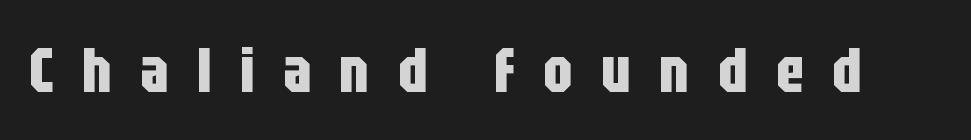
{"serif": "no", "italic": "no", "bold": "yes", "weight": "bold", "width": "condensed", "stroke_contrast": "low", "x_height": "large", "monospaced": "no", "underline": "no", "letter_spacing": "wide", "letter_spacing_em": 0.45, "glyph_px": 63}
